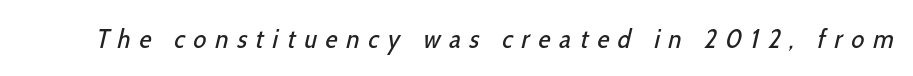
Beneath every word, the page is bare. These glyphs show unthickened strokes, regular width or finer. The letters are spread apart with noticeably loose tracking.
